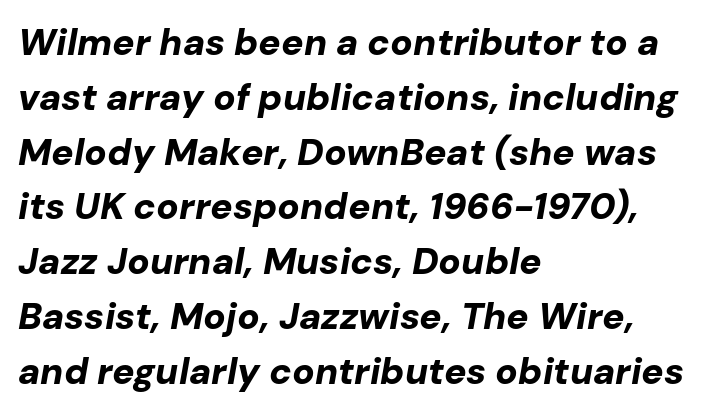
The image shows 37 px bold type, italic (leaning right); set left-aligned, normal line spacing (1.48x), normal letter spacing, not underlined; low stroke contrast and a medium x-height.
